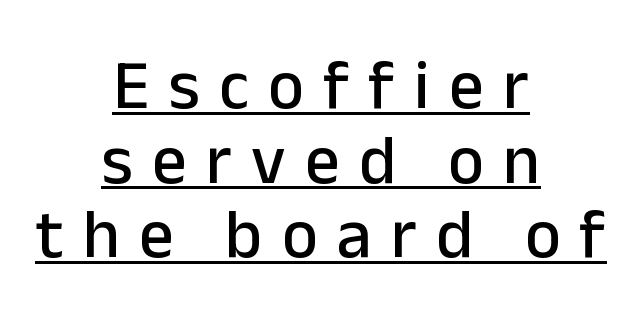
Q: Is the text italic (slanted)? A: No, it is upright.
Q: Is the typeface a serif or a sans-serif typeface? A: Sans-serif.
Q: Is the text underlined? A: Yes.
Q: How is the paragraph aligned? A: Centered.
Q: Is the spacing between letters normal or unusually wide? A: Unusually wide.
Q: Is the spacing between lines tight, normal or loose? A: Tight.
Q: Width (condensed, normal, or wide)? A: Normal.
Q: Stroke contrast? A: Low.
Q: x-height? A: Medium.
Q: Monospaced? A: No.
